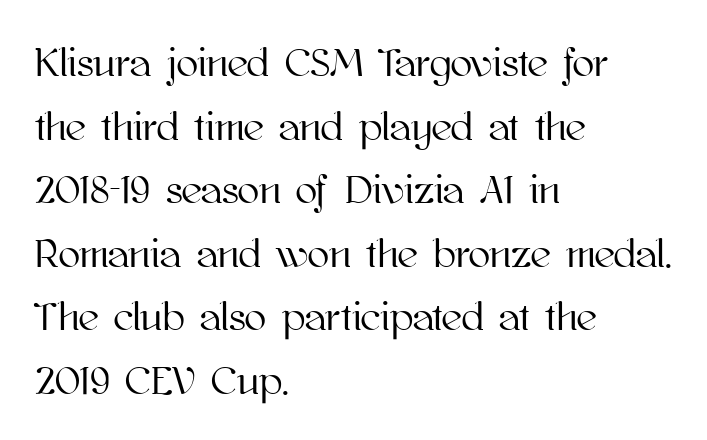
{"italic": "no", "width": "normal", "stroke_contrast": "high", "x_height": "medium", "monospaced": "no", "underline": "no", "align": "left", "line_spacing": "normal", "line_spacing_ratio": 1.59, "letter_spacing": "normal", "letter_spacing_em": 0.0, "glyph_px": 40}
